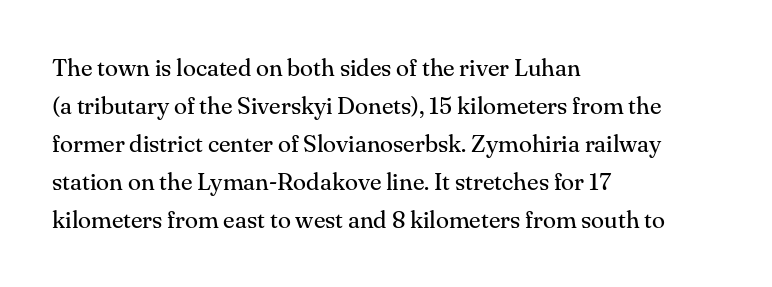
The image shows 24 px text type, upright; set left-aligned, normal line spacing (1.58x), normal letter spacing, not underlined.
